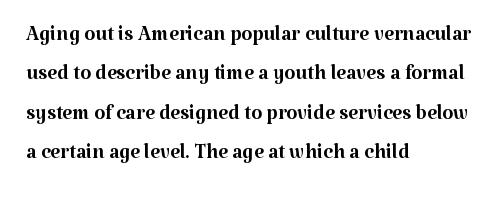
The image shows 28 px regular-weight serif type, upright; set left-aligned, normal line spacing (1.41x), normal letter spacing, not underlined; medium stroke contrast and a medium x-height.
